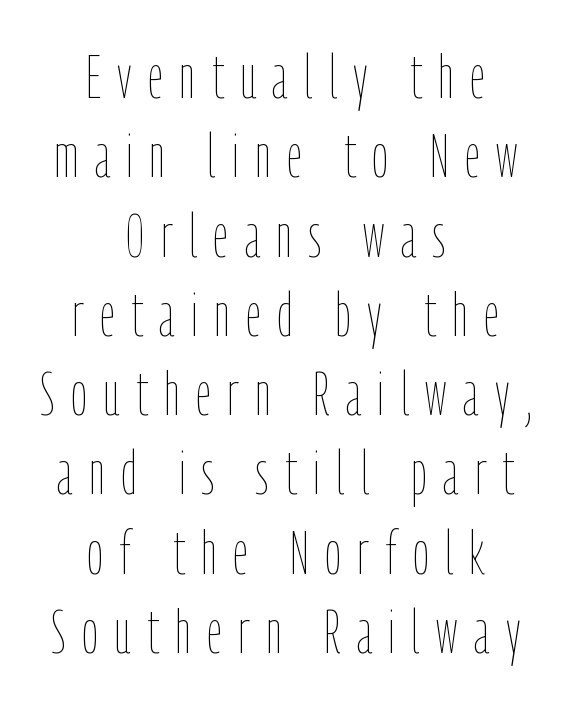
Q: Is the text bold? A: No.
Q: Is the text italic (slanted)? A: No, it is upright.
Q: Is the text underlined? A: No.
Q: How is the paragraph aligned? A: Centered.
Q: Is the spacing between letters normal or unusually wide? A: Unusually wide.
Q: Is the spacing between lines tight, normal or loose? A: Normal.
Q: Width (condensed, normal, or wide)? A: Condensed.
Q: Stroke contrast? A: Low.
Q: x-height? A: Medium.
Q: Monospaced? A: No.
